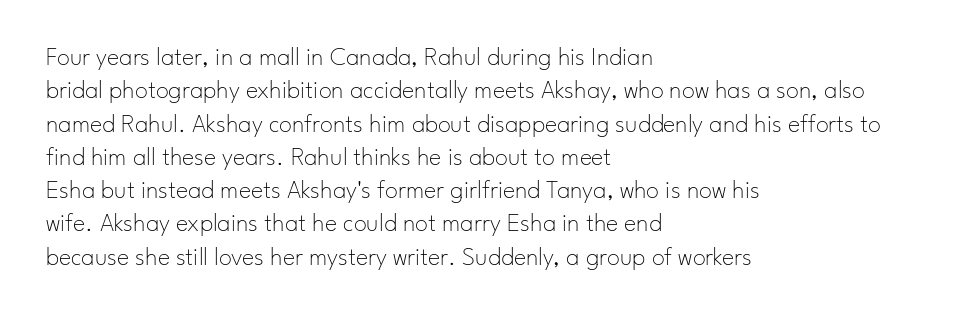
{"italic": "no", "bold": "no", "underline": "no", "align": "left", "line_spacing": "normal", "line_spacing_ratio": 1.28, "letter_spacing": "normal", "letter_spacing_em": 0.0, "glyph_px": 26}
